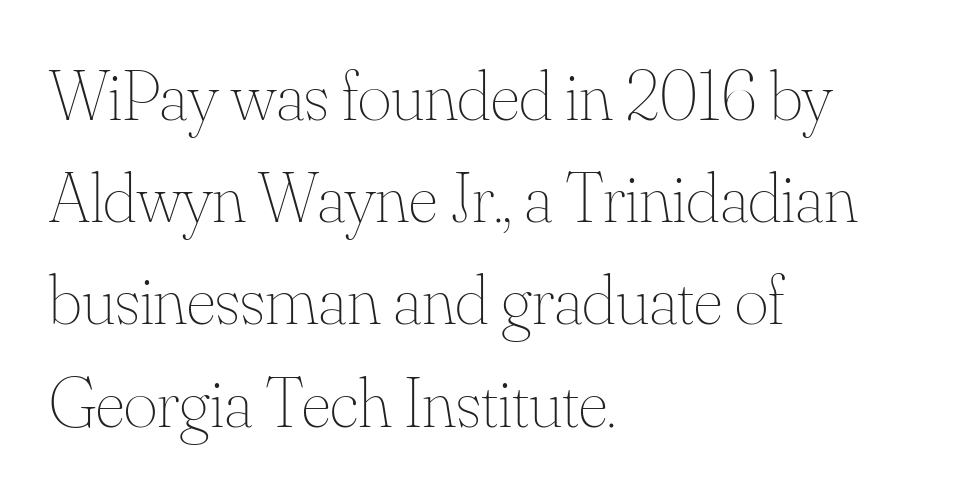
Q: Is the text bold? A: No.
Q: Is the text italic (slanted)? A: No, it is upright.
Q: Is the text underlined? A: No.
Q: How is the paragraph aligned? A: Left-aligned.
Q: Is the spacing between letters normal or unusually wide? A: Normal.
Q: Is the spacing between lines tight, normal or loose? A: Normal.
Q: Width (condensed, normal, or wide)? A: Normal.
Q: Stroke contrast? A: Medium.
Q: x-height? A: Small.
Q: Monospaced? A: No.
